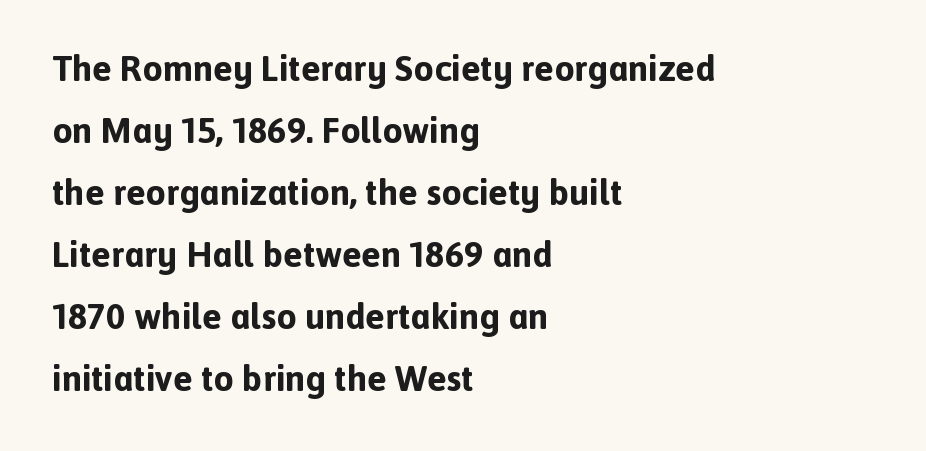
{"serif": "no", "italic": "no", "bold": "yes", "weight": "bold", "width": "normal", "x_height": "medium", "monospaced": "no", "underline": "no", "align": "left", "line_spacing_ratio": 1.72, "letter_spacing": "normal", "letter_spacing_em": 0.0, "glyph_px": 36}
